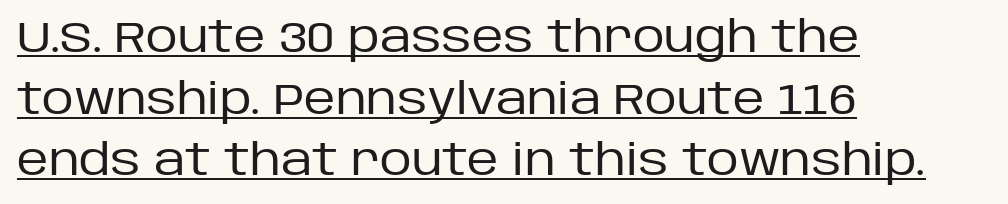
Q: Is the text bold? A: No.
Q: Is the text italic (slanted)? A: No, it is upright.
Q: Is the typeface a serif or a sans-serif typeface? A: Sans-serif.
Q: Is the text underlined? A: Yes.
Q: How is the paragraph aligned? A: Left-aligned.
Q: Is the spacing between letters normal or unusually wide? A: Normal.
Q: Is the spacing between lines tight, normal or loose? A: Normal.
Q: Width (condensed, normal, or wide)? A: Normal.
Q: Stroke contrast? A: Low.
Q: x-height? A: Large.
Q: Monospaced? A: No.
